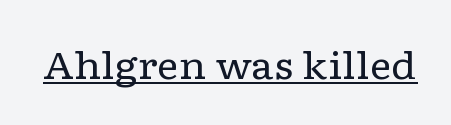
The designer went with a serif here, giving each stem small feet. This rendering leaves character spacing at its baseline value. Character widths vary here, with narrow letters taking less room than wide ones. Designer's note — italics off, roman on. Has an underline been added? It has.
